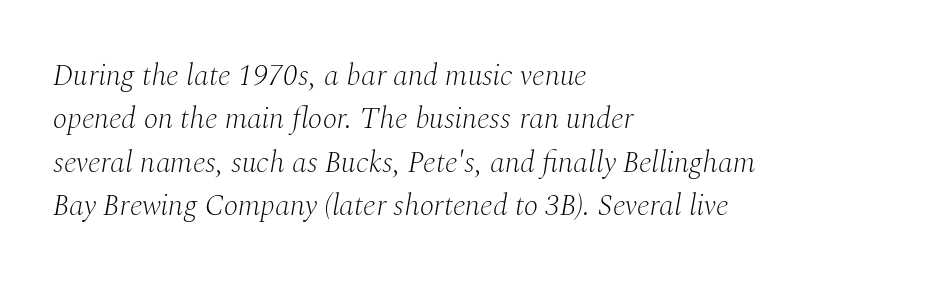
Q: Is the text bold? A: No.
Q: Is the text italic (slanted)? A: Yes, it leans right by about 10 degrees.
Q: Is the typeface a serif or a sans-serif typeface? A: Serif.
Q: Is the text underlined? A: No.
Q: How is the paragraph aligned? A: Left-aligned.
Q: Is the spacing between letters normal or unusually wide? A: Normal.
Q: Is the spacing between lines tight, normal or loose? A: Normal.
Q: Width (condensed, normal, or wide)? A: Normal.
Q: Stroke contrast? A: Medium.
Q: x-height? A: Medium.
Q: Monospaced? A: No.
